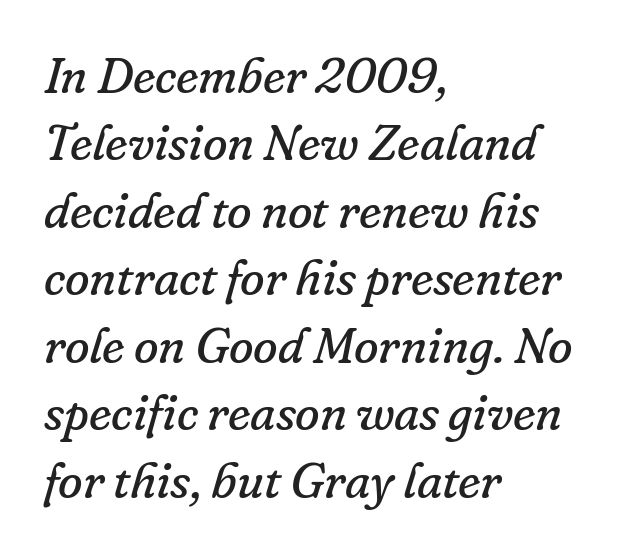
The image shows 50 px regular-weight serif type, italic (leaning right); set left-aligned, normal line spacing (1.35x), normal letter spacing, not underlined; low stroke contrast and a small x-height.
